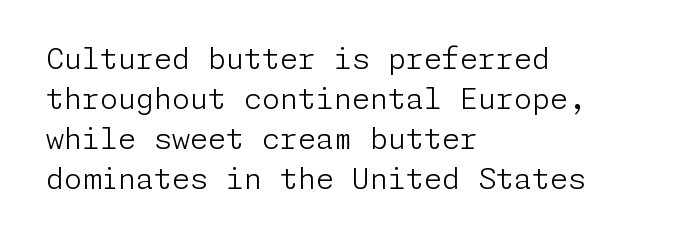
The rag falls on the right side of this text block. Grotesque or geometric, the face here clearly has no serifs. The lines sit at an ordinary, default distance from one another. Here the glyphs are tracked normally, forming tight word shapes. Is there any slant? The stems are plumb. Stroke thickness stays within the range of a standard reading face or lighter.
